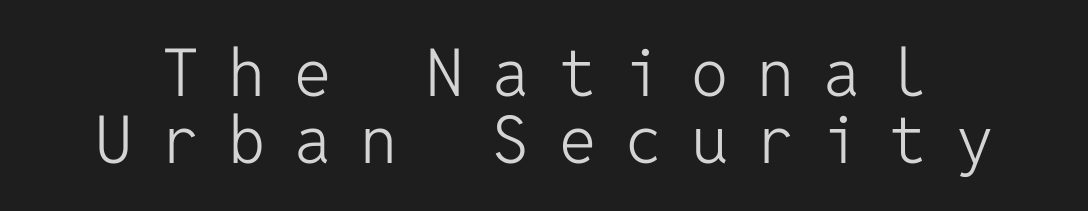
The image shows 66 px light sans-serif type, upright, monospaced; set tight line spacing (1.01x), unusually wide letter spacing (+0.44 em), not underlined; low stroke contrast and a medium x-height.
